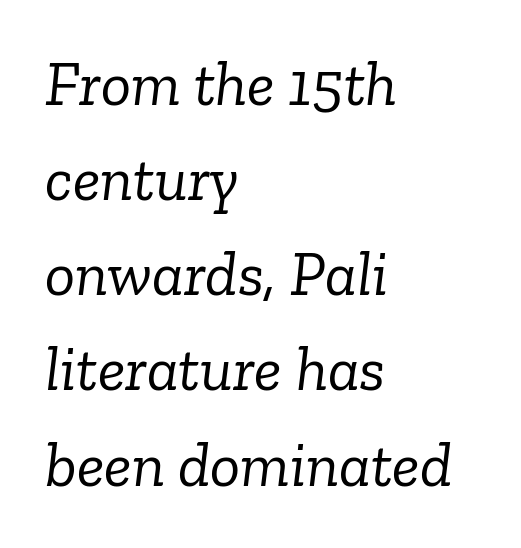
Q: Is the text bold? A: No.
Q: Is the text italic (slanted)? A: Yes, it leans right by about 6 degrees.
Q: Is the typeface a serif or a sans-serif typeface? A: Serif.
Q: Is the text underlined? A: No.
Q: How is the paragraph aligned? A: Left-aligned.
Q: Is the spacing between letters normal or unusually wide? A: Normal.
Q: Is the spacing between lines tight, normal or loose? A: Normal.
Q: Width (condensed, normal, or wide)? A: Normal.
Q: Stroke contrast? A: Low.
Q: x-height? A: Medium.
Q: Monospaced? A: No.
